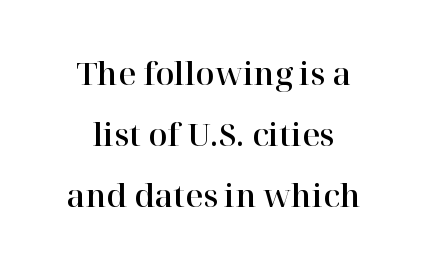
{"serif": "yes", "italic": "no", "width": "normal", "stroke_contrast": "high", "x_height": "medium", "monospaced": "no", "underline": "no", "align": "center", "line_spacing": "loose", "line_spacing_ratio": 1.96, "letter_spacing": "normal", "letter_spacing_em": 0.0, "glyph_px": 31}
